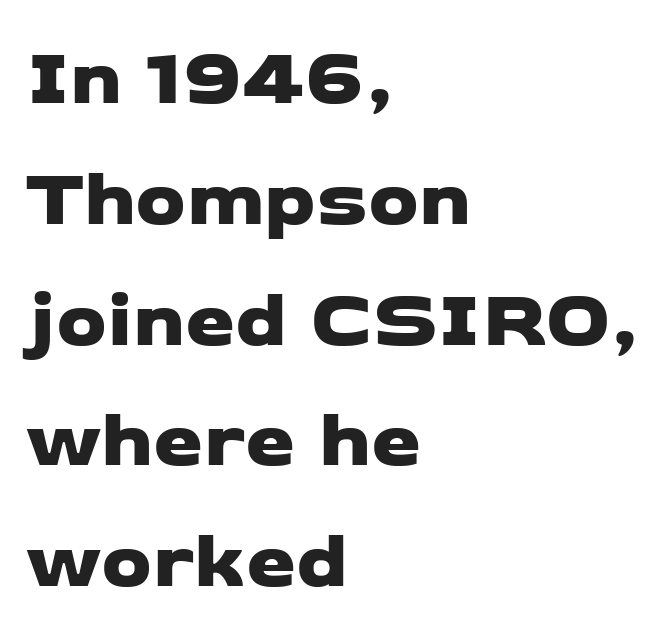
{"serif": "no", "width": "wide", "stroke_contrast": "low", "x_height": "medium", "monospaced": "no", "underline": "no", "align": "left", "line_spacing": "normal", "line_spacing_ratio": 1.51, "letter_spacing": "normal", "letter_spacing_em": 0.0, "glyph_px": 80}
